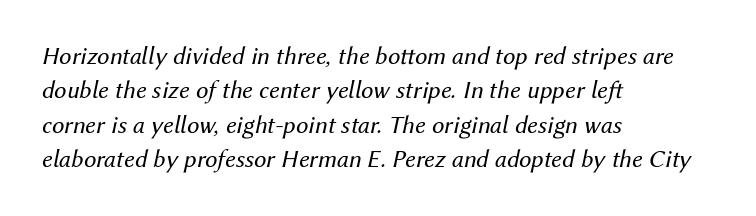
Q: Is the text bold? A: No.
Q: Is the text italic (slanted)? A: Yes, it leans right by about 12 degrees.
Q: Is the text underlined? A: No.
Q: How is the paragraph aligned? A: Left-aligned.
Q: Is the spacing between letters normal or unusually wide? A: Normal.
Q: Is the spacing between lines tight, normal or loose? A: Normal.
